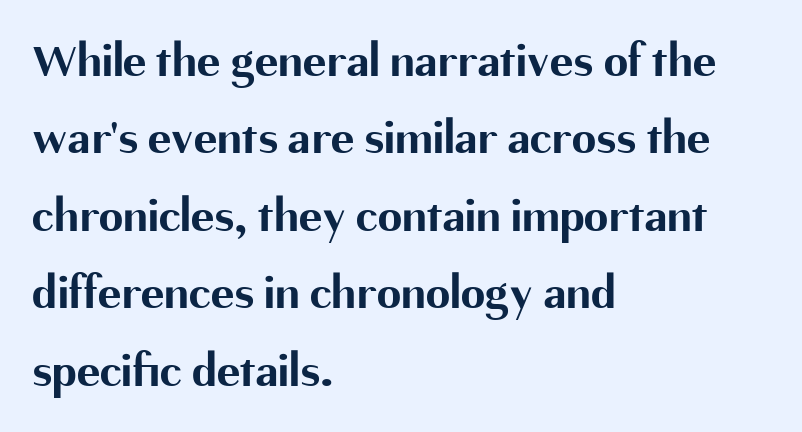
The image shows 49 px bold sans-serif type, upright; set left-aligned, normal line spacing (1.58x), normal letter spacing, not underlined; medium stroke contrast and a medium x-height.
